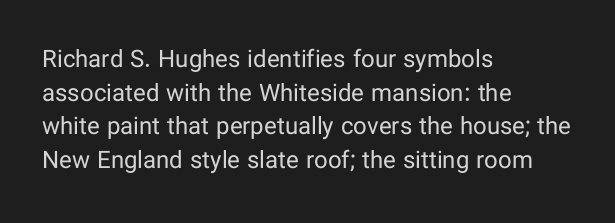
Does the copy run flush right? No — it runs flush left. Does extra space separate the letters? No, they use regular spacing. The letters look calm and open, with moderate or lighter stems. Beneath every word, the page is bare. Normally led — the rows are evenly, conventionally spaced.
